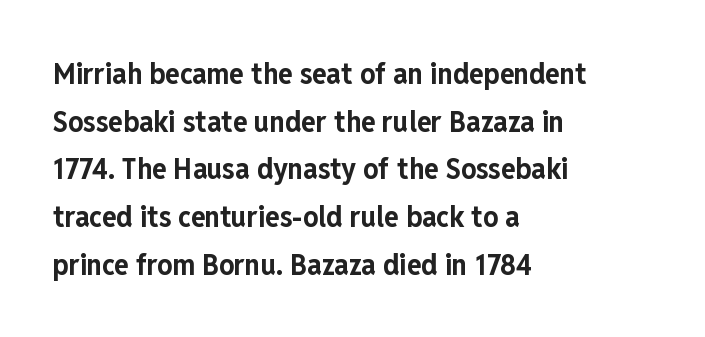
The image shows 30 px bold, condensed sans-serif type, upright; set left-aligned, normal line spacing (1.59x), normal letter spacing, not underlined; low stroke contrast and a medium x-height.
